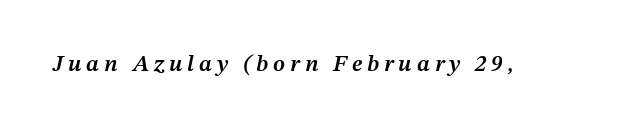
Q: Is the text bold? A: Semi-bold.
Q: Is the text italic (slanted)? A: Yes, it leans right by about 12 degrees.
Q: Is the text underlined? A: No.
Q: Is the spacing between letters normal or unusually wide? A: Unusually wide.
